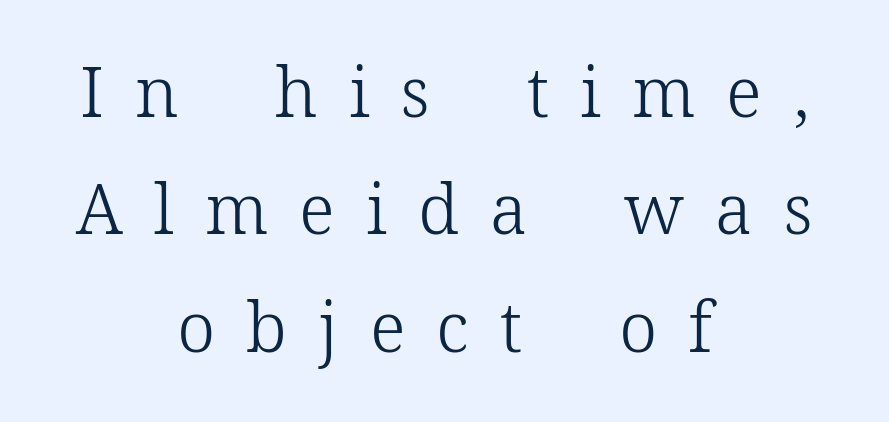
The rendering uses natural spacing where letterforms have individual widths. Type style note: has serifs. Quick note: interline space is typical. Letters have the restrained weight of plain body copy at most. How are the letters spaced? Widely, with obvious added tracking. Italic? Not at all — the glyphs are vertical.
